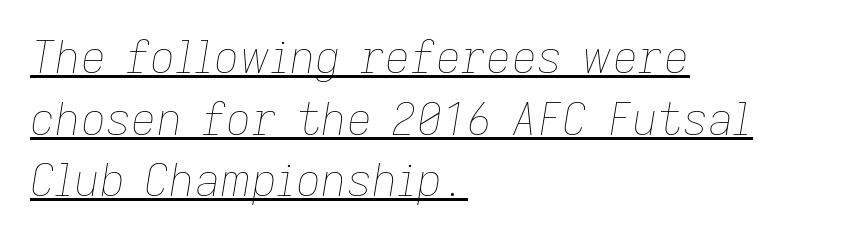
Q: Is the text bold? A: No.
Q: Is the text italic (slanted)? A: Yes, it leans right by about 9 degrees.
Q: Is the text underlined? A: Yes.
Q: How is the paragraph aligned? A: Left-aligned.
Q: Is the spacing between letters normal or unusually wide? A: Normal.
Q: Is the spacing between lines tight, normal or loose? A: Normal.
Q: Width (condensed, normal, or wide)? A: Normal.
Q: Stroke contrast? A: Low.
Q: x-height? A: Medium.
Q: Monospaced? A: No.
